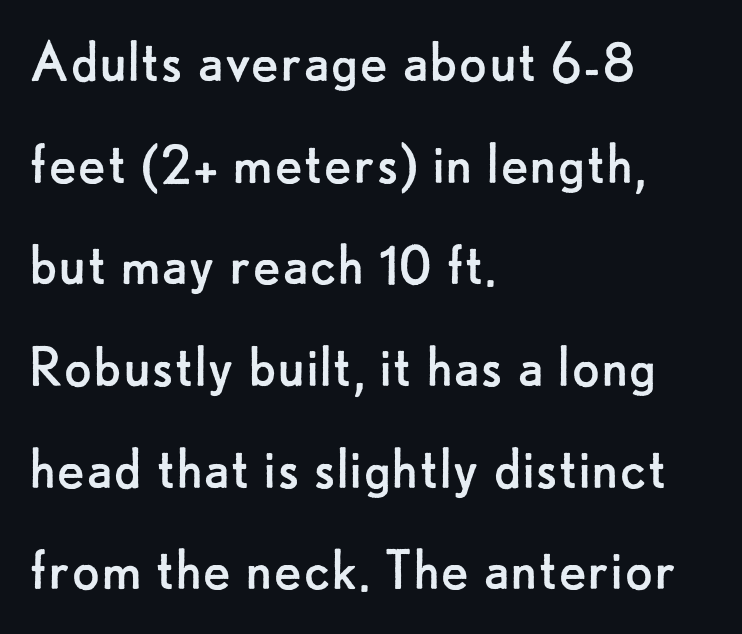
{"serif": "no", "italic": "no", "bold": "no", "weight": "regular", "width": "normal", "stroke_contrast": "low", "x_height": "small", "monospaced": "no", "underline": "no", "align": "left", "line_spacing": "normal", "line_spacing_ratio": 1.54, "letter_spacing": "normal", "letter_spacing_em": 0.0, "glyph_px": 66}
